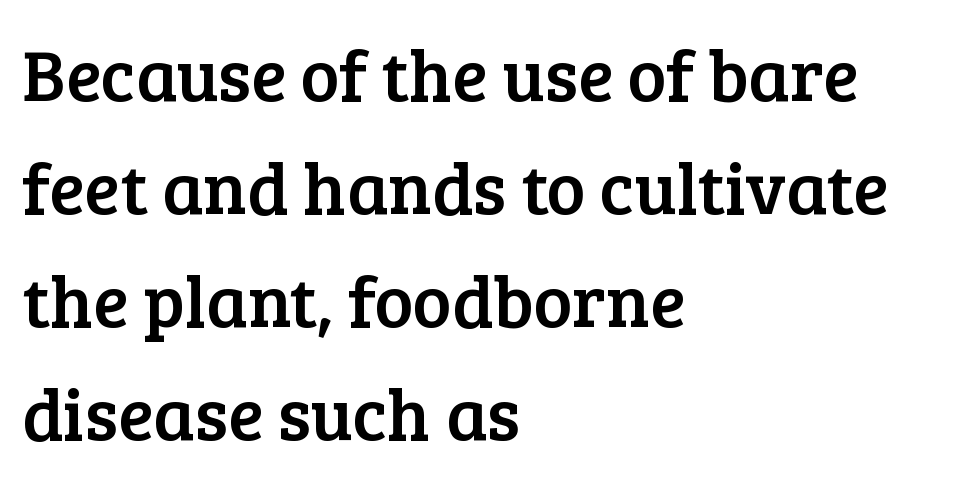
Q: Is the text italic (slanted)? A: No, it is upright.
Q: Is the typeface a serif or a sans-serif typeface? A: Serif.
Q: Is the text underlined? A: No.
Q: How is the paragraph aligned? A: Left-aligned.
Q: Is the spacing between letters normal or unusually wide? A: Normal.
Q: Is the spacing between lines tight, normal or loose? A: Normal.
Q: Width (condensed, normal, or wide)? A: Normal.
Q: Stroke contrast? A: Low.
Q: x-height? A: Medium.
Q: Monospaced? A: No.
